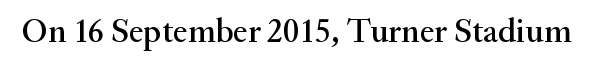
The image shows 34 px serif type, upright; set normal letter spacing, not underlined; medium stroke contrast and a small x-height.
